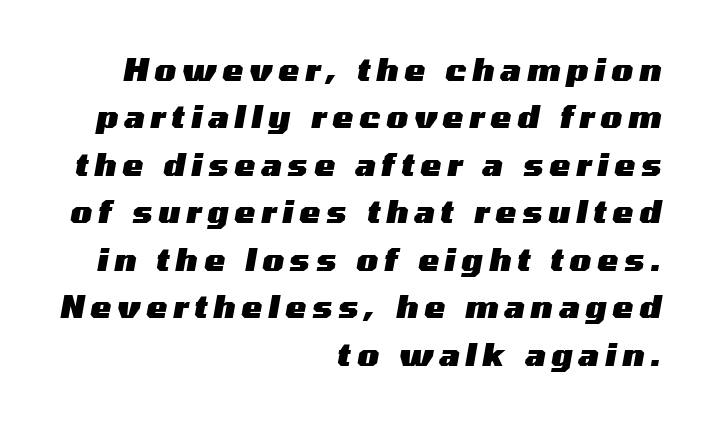
{"italic": "yes", "lean": "right", "slant_degrees": 10, "bold": "yes", "weight": "heavy", "width": "wide", "stroke_contrast": "medium", "x_height": "medium", "monospaced": "no", "underline": "no", "align": "right", "line_spacing": "normal", "line_spacing_ratio": 1.53, "letter_spacing": "wide", "letter_spacing_em": 0.2, "glyph_px": 31}
